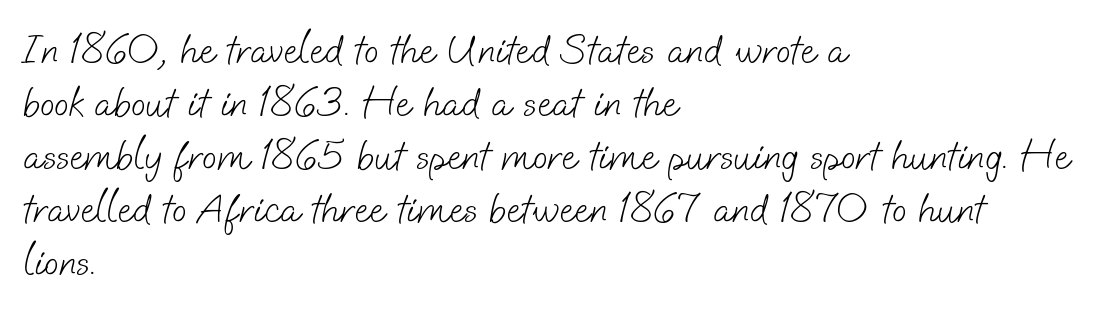
Character widths vary here, with narrow letters taking less room than wide ones. The string is rendered with underlining switched off. The passage is arranged the way most books set body copy — flush left. Compared with a typical body face, this is equally light or lighter still.
